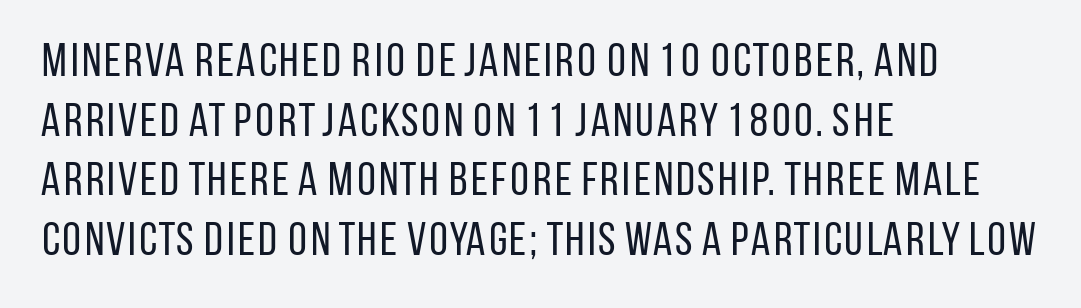
{"serif": "no", "italic": "no", "bold": "no", "weight": "regular", "width": "condensed", "stroke_contrast": "low", "x_height": "large", "monospaced": "no", "underline": "no", "align": "left", "line_spacing": "normal", "line_spacing_ratio": 1.27, "letter_spacing": "normal", "letter_spacing_em": 0.0, "glyph_px": 47}
